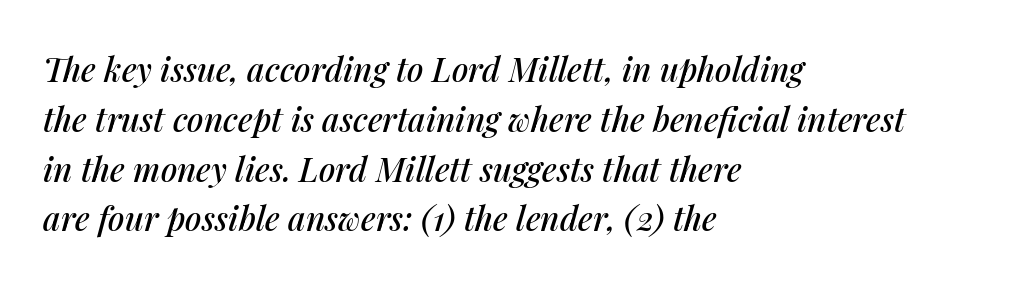
{"italic": "yes", "lean": "right", "slant_degrees": 14, "width": "normal", "stroke_contrast": "medium", "x_height": "medium", "monospaced": "no", "underline": "no", "align": "left", "line_spacing": "normal", "line_spacing_ratio": 1.51, "letter_spacing": "normal", "letter_spacing_em": 0.0, "glyph_px": 33}
